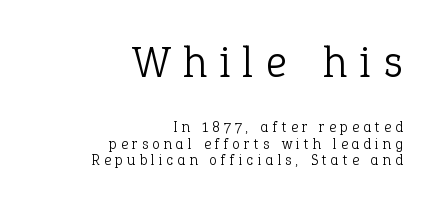
The lettering stays uniformly vertical, giving the passage a roman look. Looks like regular typesetting: each glyph gets only the width it needs. This rendering features lettering with no underline. These lines are composed in type with serifs. Is this a heavy cut? Hardly; it is regular or lighter. These lines have a slow, spaced-out rhythm from letter to letter.
